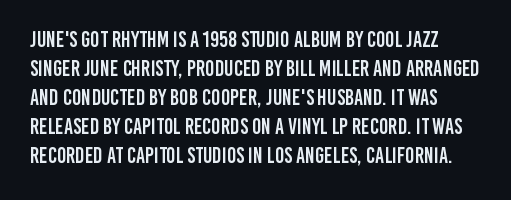
Q: Is the text italic (slanted)? A: No, it is upright.
Q: Is the text underlined? A: No.
Q: Is the spacing between letters normal or unusually wide? A: Normal.
Q: Is the spacing between lines tight, normal or loose? A: Normal.
